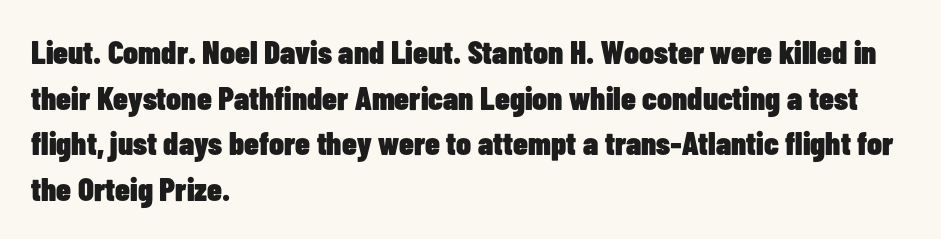
The lines sit at an ordinary, default distance from one another. How heavy is the stroke? Heavy — this is a bold. Do the characters align in a grid? No, the font is proportional. The text block is weighted toward the left margin, trailing off unevenly rightward. Letterform terminals end flat and unadorned throughout the passage.
